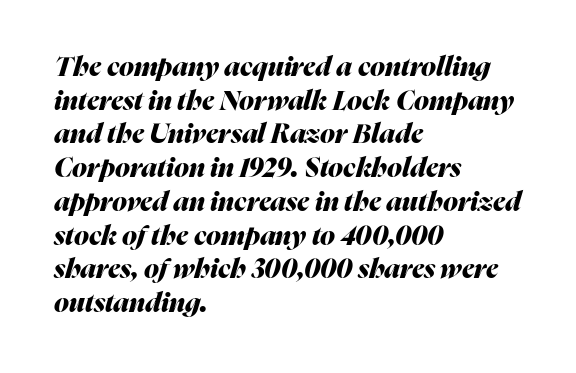
Observe the ordinary spacing: letters are neighbours, not strangers. The lines are quadded left. These lines were composed using italics. Whoever set this chose a conventional vertical rhythm.
